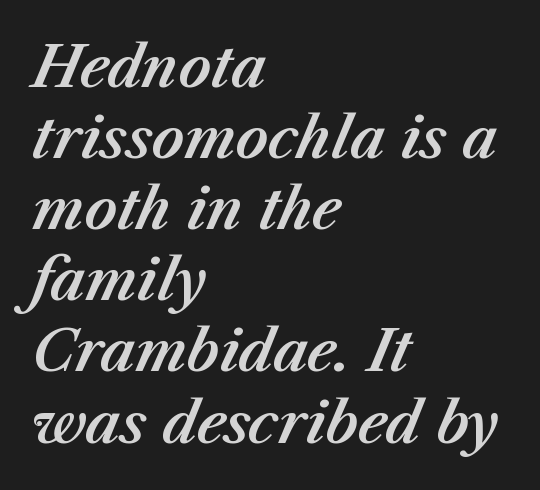
{"italic": "yes", "lean": "right", "slant_degrees": 23, "width": "normal", "stroke_contrast": "medium", "x_height": "medium", "monospaced": "no", "underline": "no", "align": "left", "line_spacing": "normal", "line_spacing_ratio": 1.27, "letter_spacing": "normal", "letter_spacing_em": 0.0, "glyph_px": 56}
